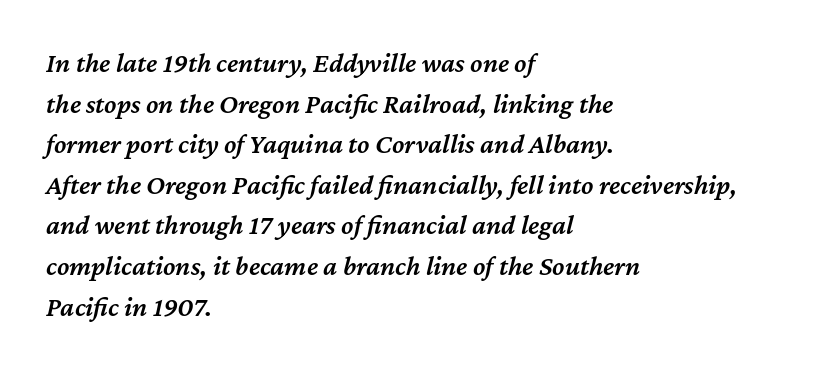
{"italic": "yes", "lean": "right", "slant_degrees": 12, "bold": "semi", "weight": "semibold", "width": "normal", "stroke_contrast": "medium", "x_height": "medium", "monospaced": "no", "underline": "no", "align": "left", "line_spacing": "normal", "line_spacing_ratio": 1.45, "letter_spacing": "normal", "letter_spacing_em": 0.0, "glyph_px": 28}
